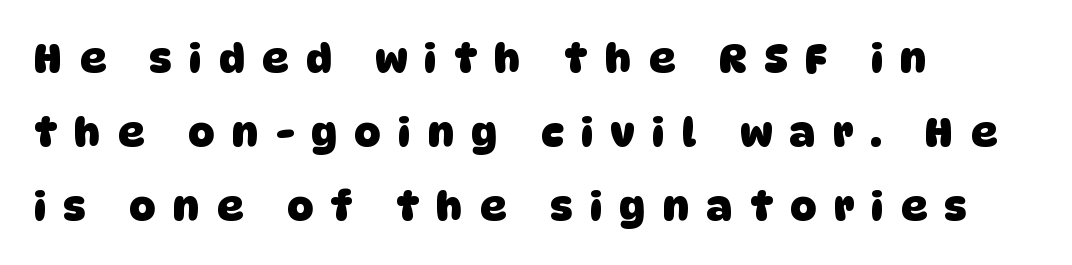
The image shows 40 px heavy sans-serif type; set left-aligned, line spacing 1.85x, unusually wide letter spacing (+0.45 em), not underlined; low stroke contrast and a large x-height.
